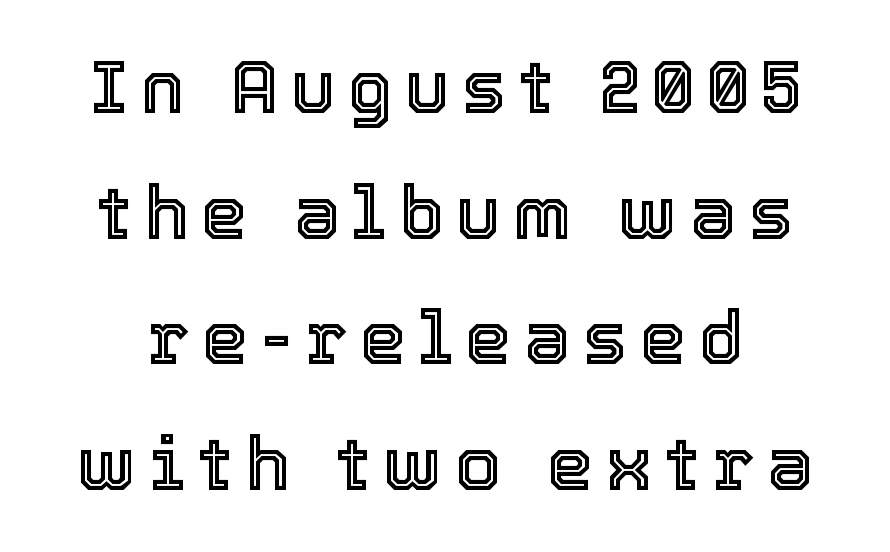
Here the designer chose a conventional face with non-uniform glyph widths. Italic? Not at all — the glyphs are vertical. This rendering features lettering with no underline.
